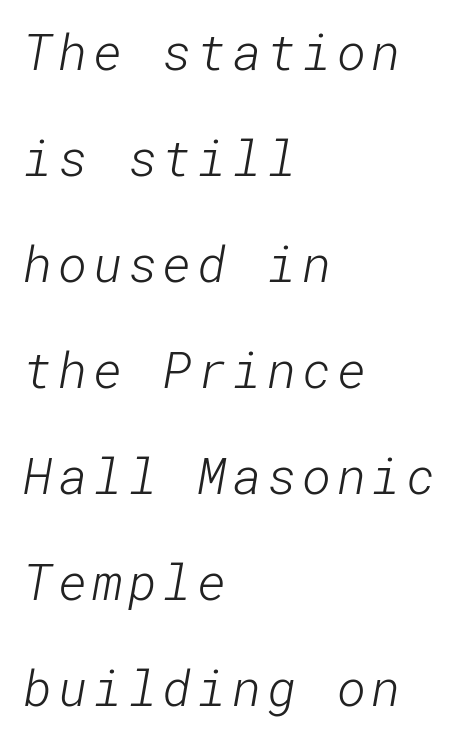
The image shows 50 px light sans-serif type; set left-aligned, loose line spacing (2.12x), not underlined; low stroke contrast and a medium x-height.
